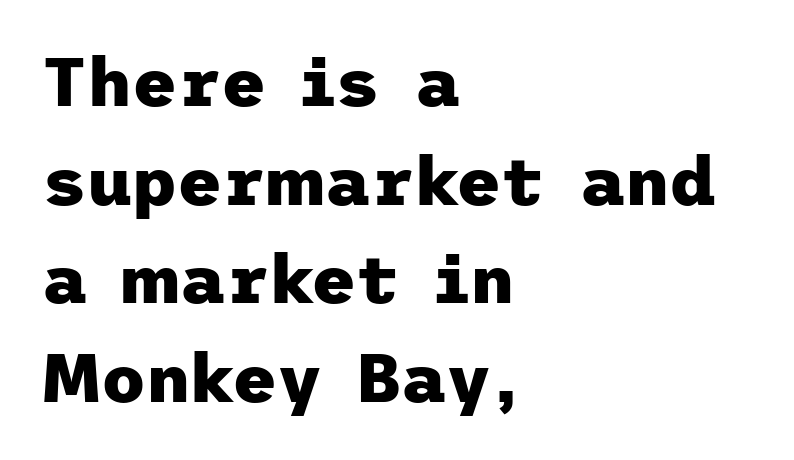
{"serif": "no", "italic": "no", "bold": "yes", "weight": "heavy", "width": "normal", "stroke_contrast": "low", "x_height": "medium", "underline": "no", "align": "left", "line_spacing": "normal", "line_spacing_ratio": 1.43, "letter_spacing": "normal", "letter_spacing_em": 0.0, "glyph_px": 69}
